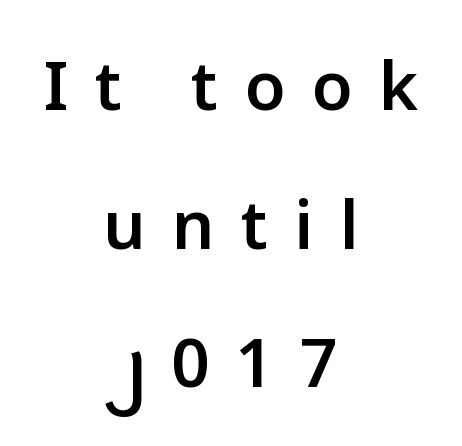
{"serif": "no", "italic": "no", "bold": "semi", "weight": "semibold", "width": "normal", "stroke_contrast": "low", "x_height": "medium", "monospaced": "no", "underline": "no", "align": "center", "line_spacing": "loose", "line_spacing_ratio": 2.07, "letter_spacing": "wide", "letter_spacing_em": 0.39, "glyph_px": 67}
